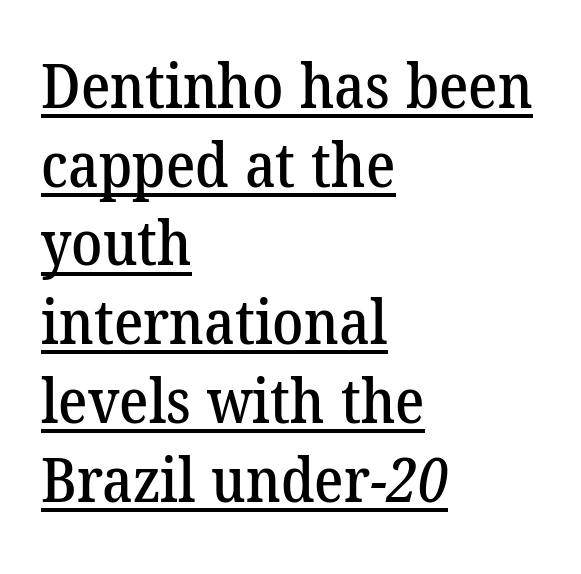
{"serif": "yes", "width": "normal", "stroke_contrast": "low", "x_height": "medium", "monospaced": "no", "underline": "yes", "align": "left", "line_spacing": "normal", "line_spacing_ratio": 1.27, "letter_spacing": "normal", "letter_spacing_em": 0.0, "glyph_px": 62}
